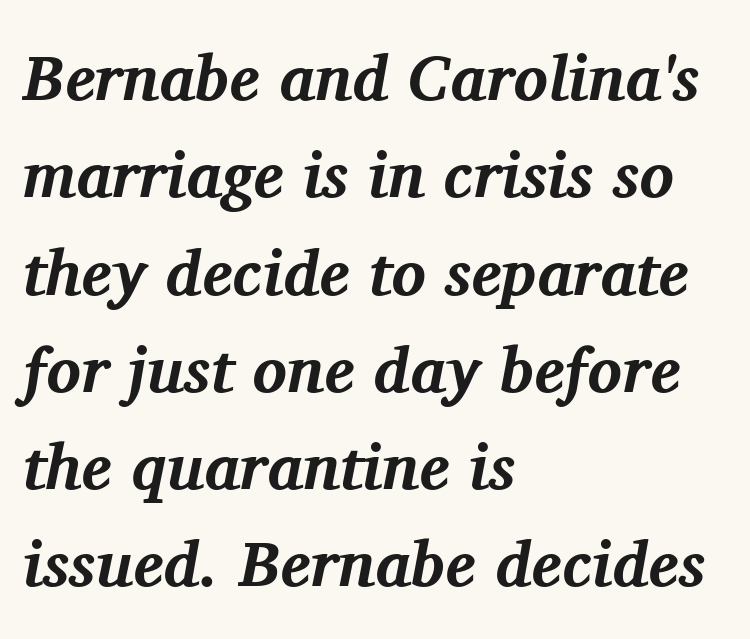
Compared with ordinary roman type, these characters are visibly tilted. Chunky letters — that's bold for sure. The compositor pushed each line to the left boundary. To sum up the face: it has serifs. The lines sit at an ordinary, default distance from one another. Is the letter spacing exaggerated? No — it looks like the ordinary default.
